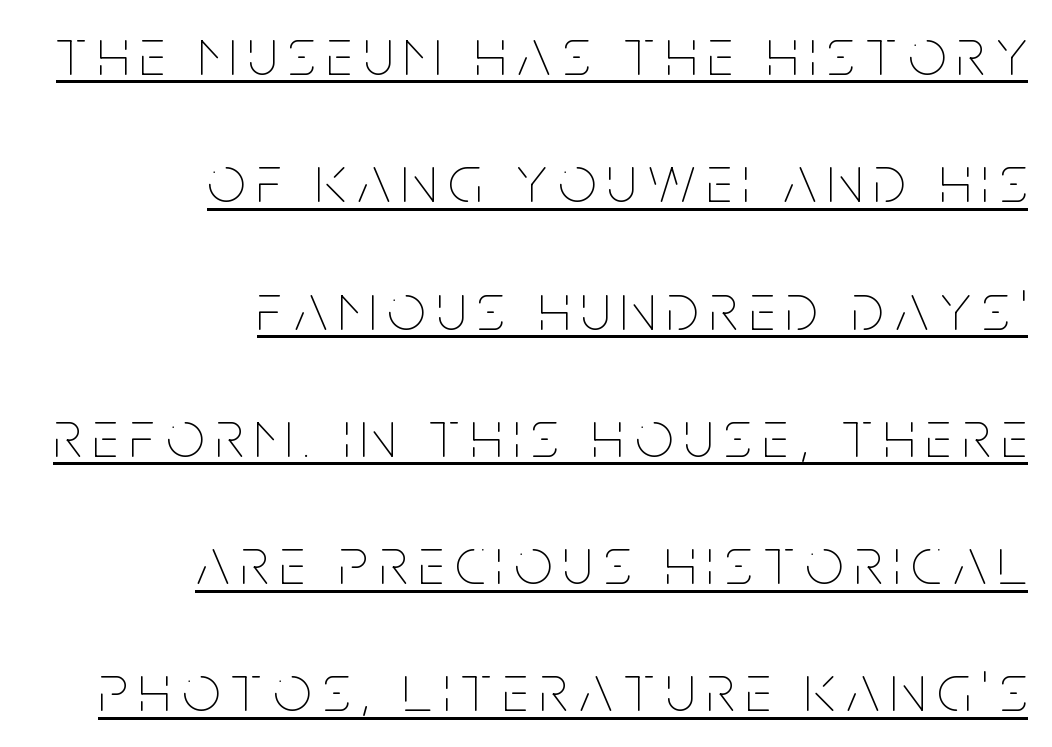
The passage shown is underscored from start to finish. The vertical gap from one line to the next is large. Note the varied advance widths — an 'i' is clearly narrower than an 'm'. Italic? Not at all — the glyphs are vertical. The rendering anchors every line to the right-hand side.
